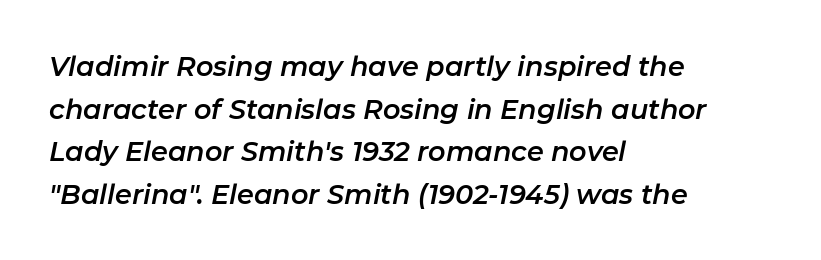
All the whitespace from short lines collects on the right. Reading down the column, the eye jumps a familiar distance to each next line. The passage shown has conventional tracking throughout. A clean baseline with only descenders dipping below it. Rendered with sloped, italic letterforms.
